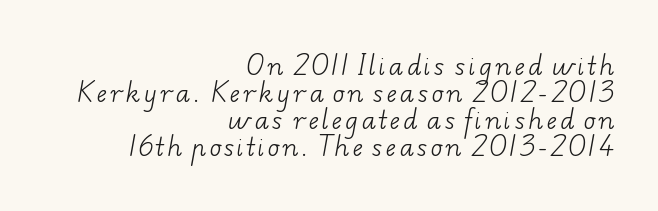
The image shows 24 px text type; set right-aligned, tight line spacing (1.12x), not underlined.
